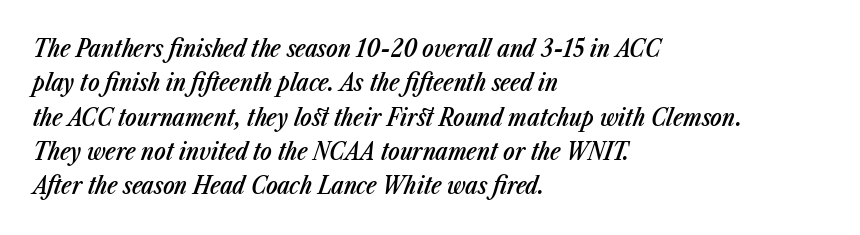
The image shows 24 px text type, italic (leaning right); set left-aligned, normal line spacing (1.43x), normal letter spacing, not underlined.
